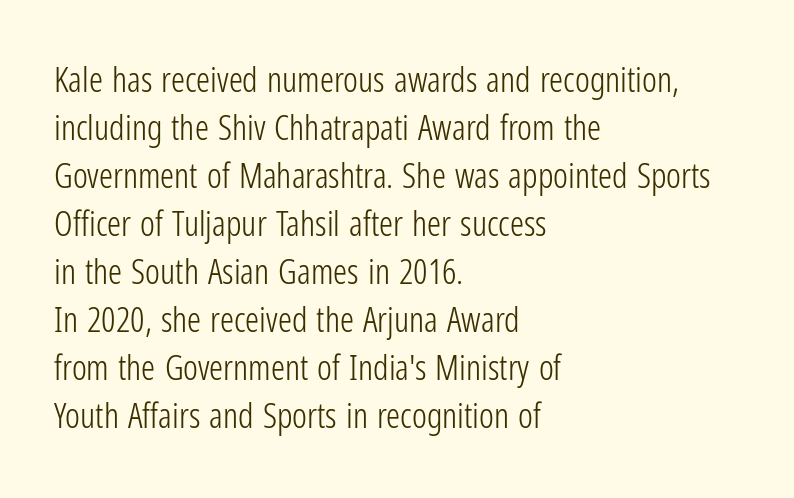
Unlike a traditional serif, this face leaves its strokes unadorned. Alignment: flush left. Looks like regular typesetting: each glyph gets only the width it needs. The zone under the glyphs is completely vacant.
